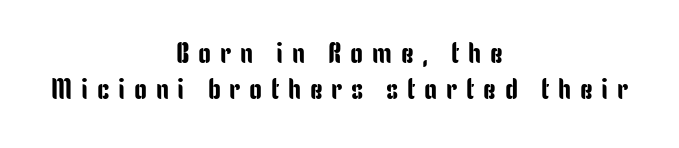
{"serif": "no", "italic": "no", "width": "condensed", "stroke_contrast": "low", "x_height": "medium", "monospaced": "no", "underline": "no", "align": "center", "line_spacing_ratio": 1.23, "letter_spacing": "wide", "letter_spacing_em": 0.3, "glyph_px": 29}
